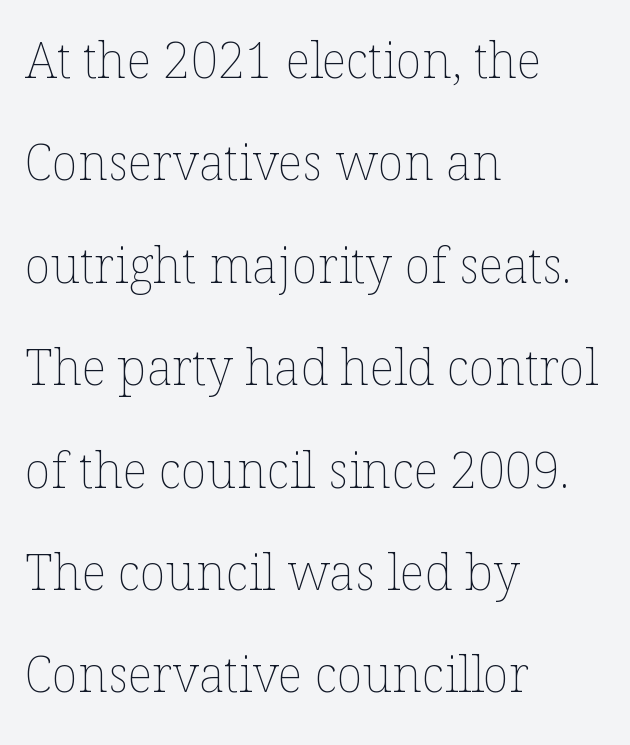
The image shows 49 px thin type, upright; set left-aligned, loose line spacing (2.09x), normal letter spacing, not underlined; low stroke contrast and a medium x-height.
